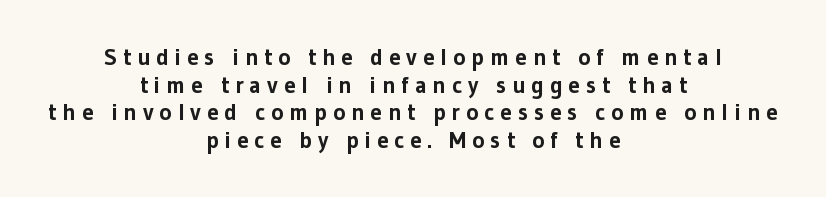
Observe the wide spacing: letters keep a clear distance from each other. The font is running at its bold setting. Reading down the block, each line starts at a different indent, mirrored at its end. The type sits square on the baseline with zero lean. Glance below the letters and you will spot only blank space.
